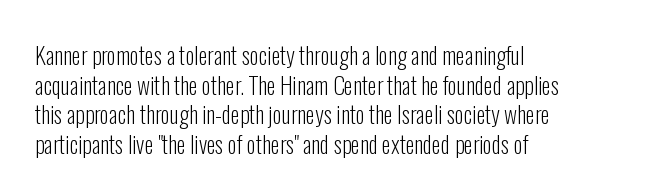
The image shows 23 px text type, upright; set left-aligned, normal line spacing (1.29x), normal letter spacing, not underlined.
